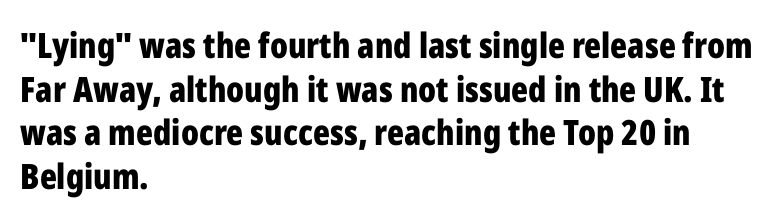
The image shows 35 px bold, condensed sans-serif type, upright; set left-aligned, normal line spacing (1.25x), normal letter spacing, not underlined; low stroke contrast and a medium x-height.
